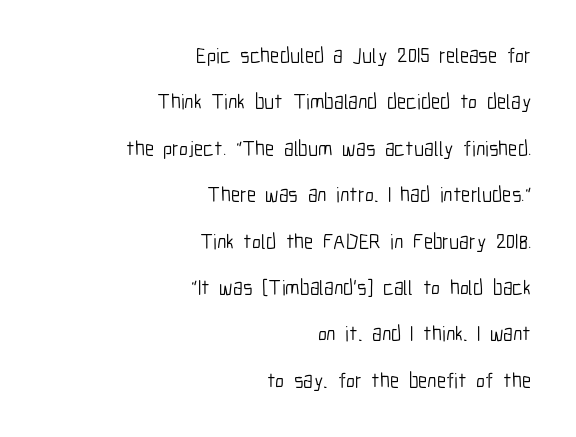
The image shows 21 px text type, upright; set right-aligned, loose line spacing (2.21x), normal letter spacing, not underlined.
